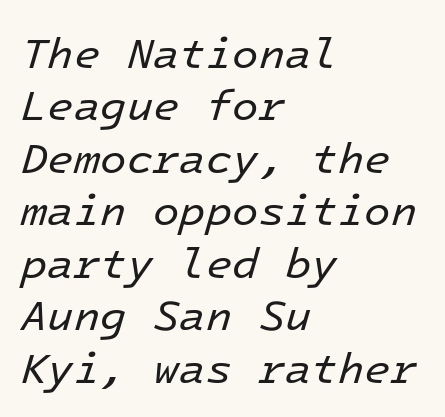
{"italic": "yes", "lean": "right", "slant_degrees": 16, "bold": "no", "weight": "regular", "width": "normal", "stroke_contrast": "low", "x_height": "medium", "monospaced": "yes", "underline": "no", "align": "left", "line_spacing_ratio": 1.22, "letter_spacing": "normal", "letter_spacing_em": 0.0, "glyph_px": 43}
